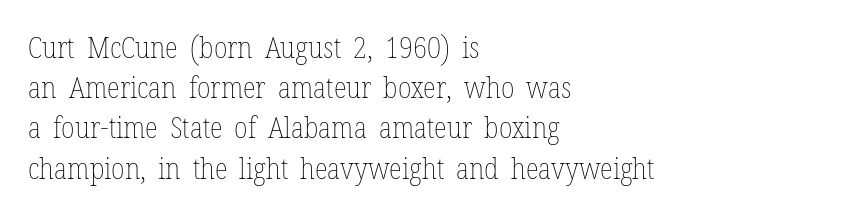
Q: Is the text bold? A: No.
Q: Is the text italic (slanted)? A: No, it is upright.
Q: Is the text underlined? A: No.
Q: How is the paragraph aligned? A: Left-aligned.
Q: Is the spacing between letters normal or unusually wide? A: Normal.
Q: Is the spacing between lines tight, normal or loose? A: Normal.
Q: Width (condensed, normal, or wide)? A: Condensed.
Q: Stroke contrast? A: Low.
Q: x-height? A: Medium.
Q: Monospaced? A: No.
